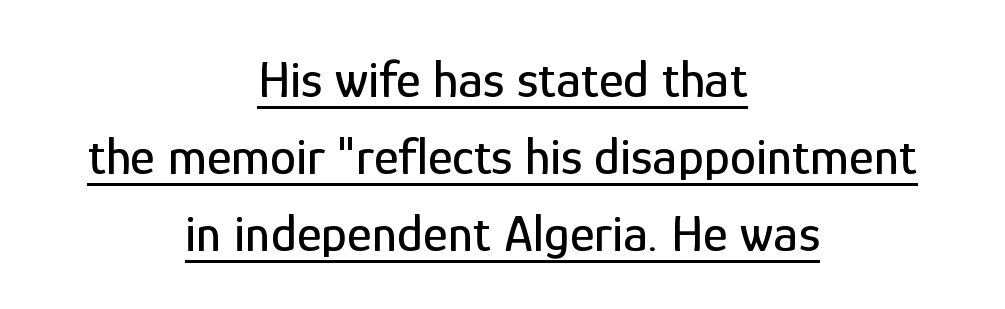
Q: Is the text italic (slanted)? A: No, it is upright.
Q: Is the typeface a serif or a sans-serif typeface? A: Sans-serif.
Q: Is the text underlined? A: Yes.
Q: How is the paragraph aligned? A: Centered.
Q: Is the spacing between letters normal or unusually wide? A: Normal.
Q: Is the spacing between lines tight, normal or loose? A: Normal.
Q: Width (condensed, normal, or wide)? A: Condensed.
Q: Stroke contrast? A: Low.
Q: x-height? A: Medium.
Q: Monospaced? A: No.
